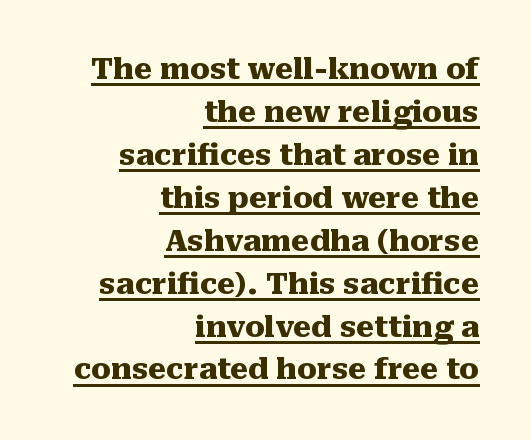
{"serif": "yes", "italic": "no", "bold": "yes", "weight": "heavy", "width": "normal", "stroke_contrast": "medium", "x_height": "medium", "monospaced": "no", "underline": "yes", "align": "right", "line_spacing": "normal", "line_spacing_ratio": 1.48, "letter_spacing": "normal", "letter_spacing_em": 0.0, "glyph_px": 29}
